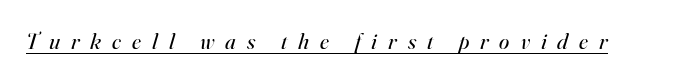
The image shows 23 px text type, italic (leaning right); set unusually wide letter spacing (+0.48 em), underlined.
